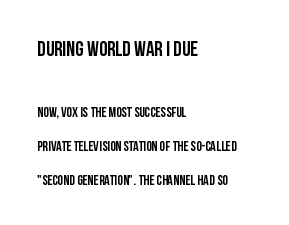
These lines are set flush left with a ragged right edge. On the weight axis this lands at bold, roughly 700. The letterforms sit shoulder to shoulder at normal distance. The font's upright variant was chosen for this text. The glyphs are unaccompanied by any horizontal stroke below them. Of the two passages, the one on top uses the larger point size.
